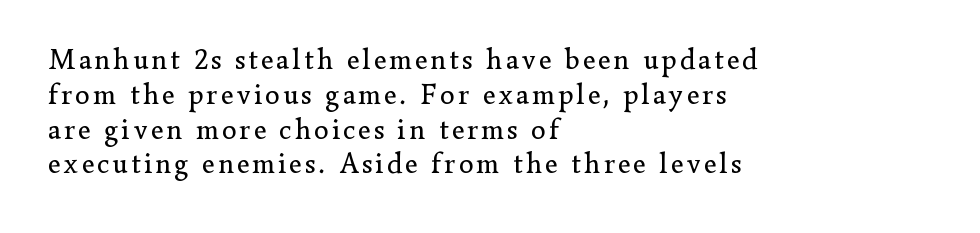
Q: Is the text bold? A: No.
Q: Is the text italic (slanted)? A: No, it is upright.
Q: Is the typeface a serif or a sans-serif typeface? A: Serif.
Q: Is the text underlined? A: No.
Q: How is the paragraph aligned? A: Left-aligned.
Q: Width (condensed, normal, or wide)? A: Normal.
Q: Stroke contrast? A: Low.
Q: x-height? A: Small.
Q: Monospaced? A: No.
